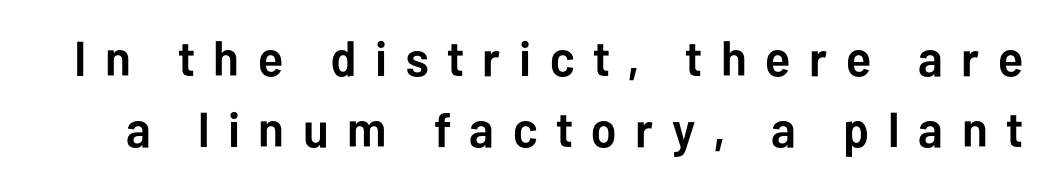
Q: Is the text bold? A: Yes.
Q: Is the text italic (slanted)? A: No, it is upright.
Q: Is the typeface a serif or a sans-serif typeface? A: Sans-serif.
Q: Is the text underlined? A: No.
Q: Is the spacing between letters normal or unusually wide? A: Unusually wide.
Q: Is the spacing between lines tight, normal or loose? A: Normal.
Q: Width (condensed, normal, or wide)? A: Normal.
Q: Stroke contrast? A: Low.
Q: x-height? A: Medium.
Q: Monospaced? A: No.
